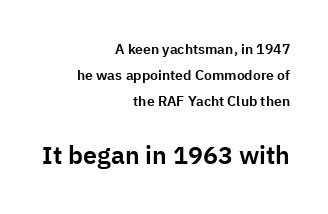
This sample uses plain, unmodified letter spacing. Plain, unruled lines of type. Size hierarchy here favors the trailing block over the leading one. Line ends are locked; line starts wander.
